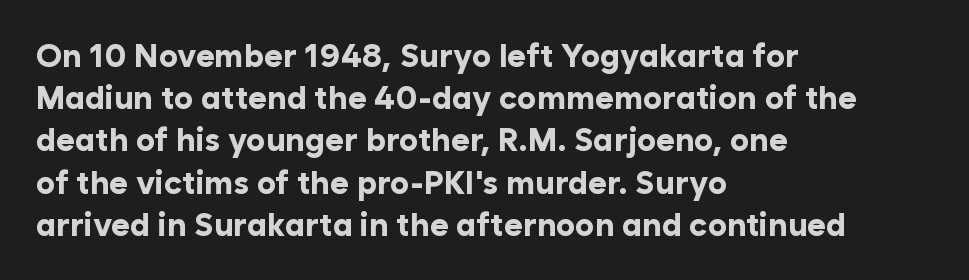
{"serif": "no", "italic": "no", "bold": "yes", "weight": "bold", "width": "normal", "stroke_contrast": "low", "x_height": "medium", "monospaced": "no", "underline": "no", "align": "left", "line_spacing": "normal", "line_spacing_ratio": 1.32, "letter_spacing": "normal", "letter_spacing_em": 0.0, "glyph_px": 32}
